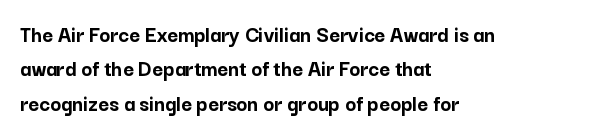
Q: Is the text bold? A: Yes.
Q: Is the text italic (slanted)? A: No, it is upright.
Q: Is the text underlined? A: No.
Q: How is the paragraph aligned? A: Left-aligned.
Q: Is the spacing between letters normal or unusually wide? A: Normal.
Q: Is the spacing between lines tight, normal or loose? A: Normal.
